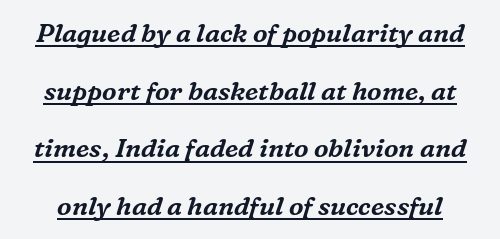
The face used here has a pronounced slope to its letters. In designer terms, the underline attribute is active on this setting. Students, observe: this is what heavily led, spacious text looks like. Nobody touched the tracking dial on this one.
